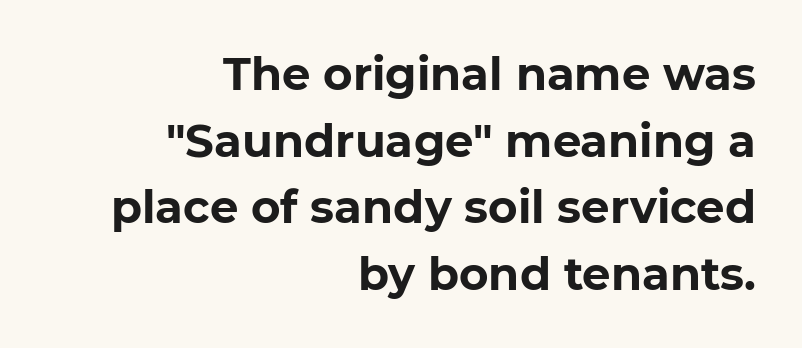
{"serif": "no", "bold": "yes", "weight": "bold", "width": "normal", "stroke_contrast": "low", "x_height": "medium", "monospaced": "no", "underline": "no", "align": "right", "line_spacing": "normal", "line_spacing_ratio": 1.48, "letter_spacing": "normal", "letter_spacing_em": 0.0, "glyph_px": 45}
